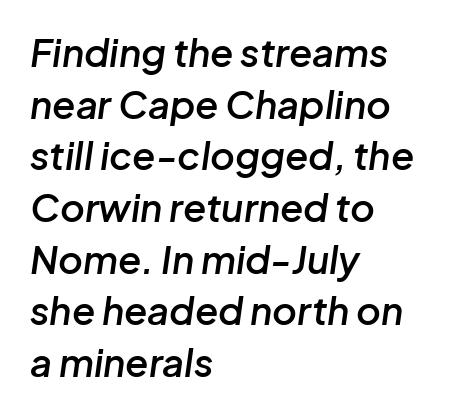
Q: Is the text bold? A: Semi-bold.
Q: Is the text italic (slanted)? A: Yes, it leans right by about 8 degrees.
Q: Is the text underlined? A: No.
Q: How is the paragraph aligned? A: Left-aligned.
Q: Is the spacing between letters normal or unusually wide? A: Normal.
Q: Is the spacing between lines tight, normal or loose? A: Normal.
Q: Width (condensed, normal, or wide)? A: Normal.
Q: Stroke contrast? A: Low.
Q: x-height? A: Medium.
Q: Monospaced? A: No.
